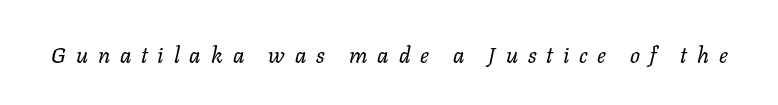
The image shows 22 px text type, italic (leaning right); set unusually wide letter spacing (+0.45 em), not underlined.
